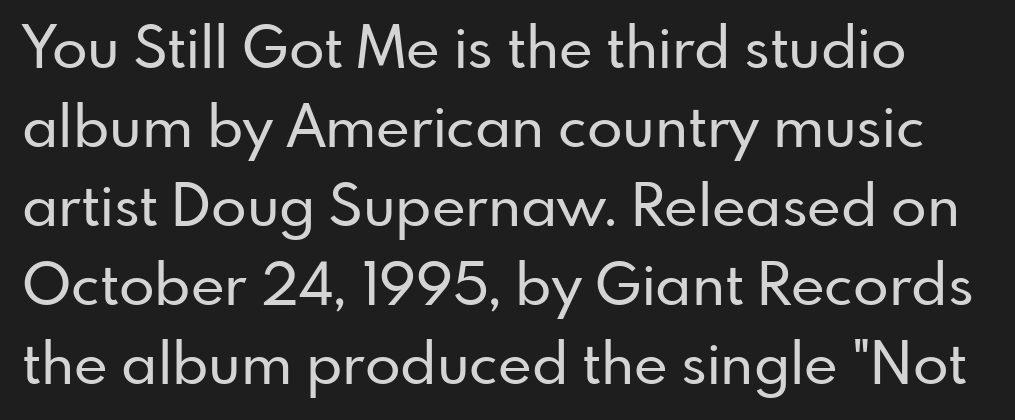
The image shows 58 px sans-serif type, upright; set normal line spacing (1.36x), normal letter spacing, not underlined; low stroke contrast and a small x-height.
